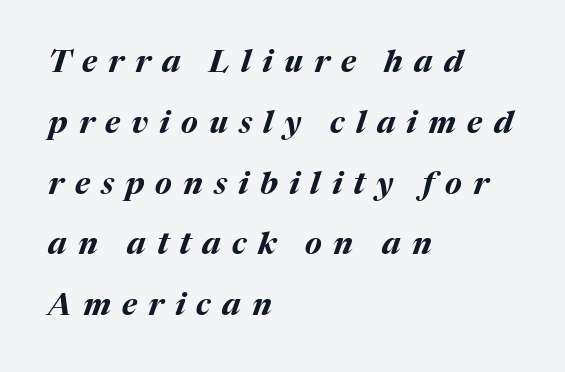
Q: Is the text bold? A: Yes.
Q: Is the text italic (slanted)? A: Yes, it leans right by about 17 degrees.
Q: Is the text underlined? A: No.
Q: How is the paragraph aligned? A: Left-aligned.
Q: Is the spacing between letters normal or unusually wide? A: Unusually wide.
Q: Is the spacing between lines tight, normal or loose? A: Loose.
Q: Width (condensed, normal, or wide)? A: Normal.
Q: Stroke contrast? A: Medium.
Q: x-height? A: Medium.
Q: Monospaced? A: No.
